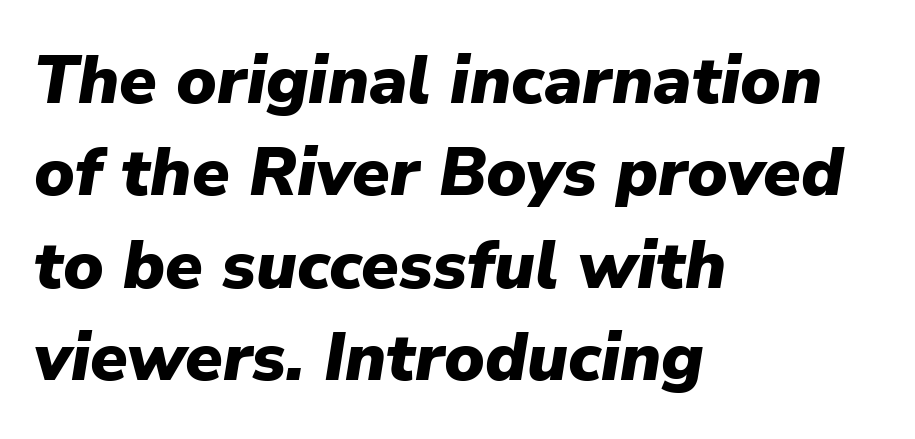
{"italic": "yes", "lean": "right", "slant_degrees": 9, "bold": "yes", "weight": "heavy", "width": "normal", "stroke_contrast": "low", "x_height": "medium", "monospaced": "no", "underline": "no", "align": "left", "line_spacing": "normal", "line_spacing_ratio": 1.36, "letter_spacing": "normal", "letter_spacing_em": 0.0, "glyph_px": 68}
